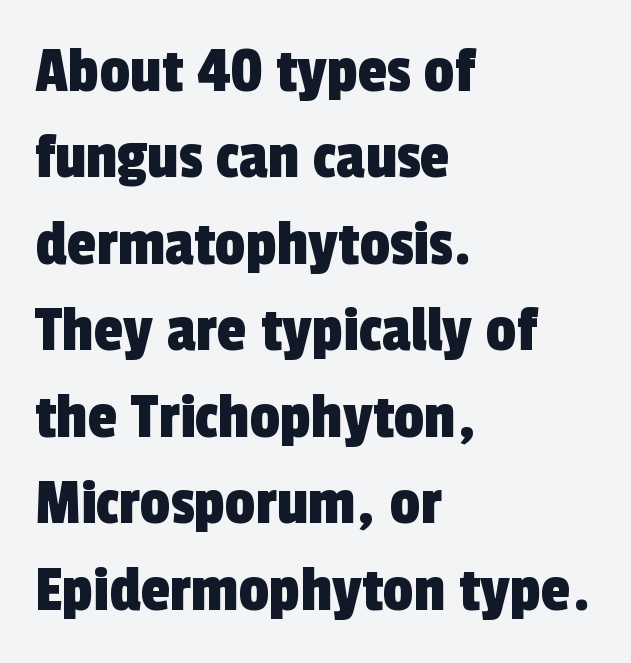
The image shows 67 px condensed sans-serif type; set left-aligned, normal line spacing (1.29x), normal letter spacing, not underlined; a medium x-height.
